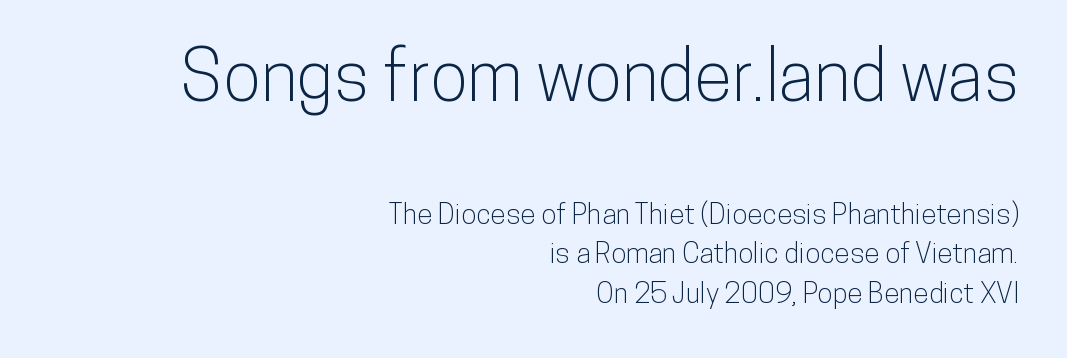
Q: Is the text italic (slanted)? A: No, it is upright.
Q: Is the typeface a serif or a sans-serif typeface? A: Sans-serif.
Q: Is the text underlined? A: No.
Q: How is the paragraph aligned? A: Right-aligned.
Q: Is the spacing between letters normal or unusually wide? A: Normal.
Q: Is the spacing between lines tight, normal or loose? A: Normal.
Q: Which block of text is set in a larger size, the first (top) or the second (bottom)? A: The first (top) one.
Q: Width (condensed, normal, or wide)? A: Condensed.
Q: Stroke contrast? A: Low.
Q: x-height? A: Medium.
Q: Monospaced? A: No.
